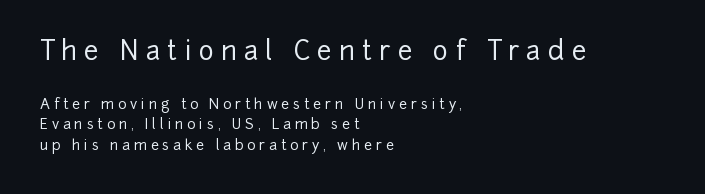
The image shows 26 px text type, upright; set left-aligned, normal line spacing (1.44x), unusually wide letter spacing (+0.27 em), not underlined; the first (top) block is 1.86x larger.
